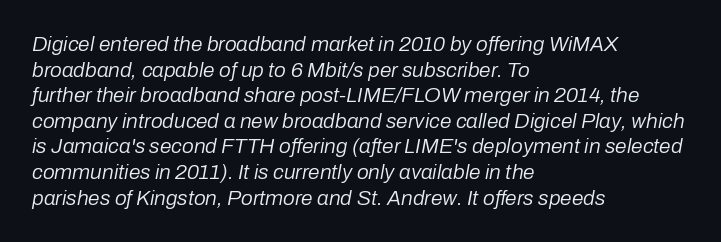
{"italic": "yes", "lean": "right", "slant_degrees": 10, "bold": "no", "underline": "no", "align": "left", "line_spacing_ratio": 1.22, "letter_spacing": "normal", "letter_spacing_em": 0.0, "glyph_px": 21}
